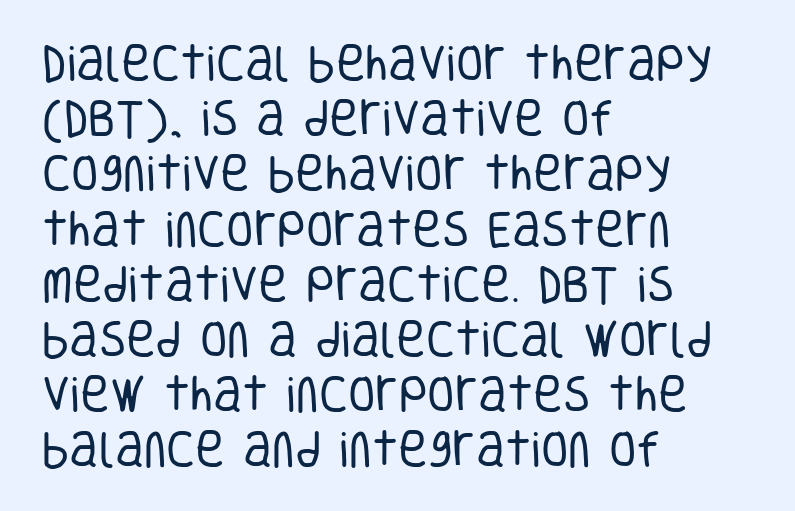
Q: Is the text bold? A: No.
Q: Is the text italic (slanted)? A: No, it is upright.
Q: Is the typeface a serif or a sans-serif typeface? A: Sans-serif.
Q: Is the text underlined? A: No.
Q: How is the paragraph aligned? A: Left-aligned.
Q: Is the spacing between letters normal or unusually wide? A: Normal.
Q: Is the spacing between lines tight, normal or loose? A: Normal.
Q: Width (condensed, normal, or wide)? A: Condensed.
Q: Stroke contrast? A: Low.
Q: x-height? A: Large.
Q: Monospaced? A: No.
